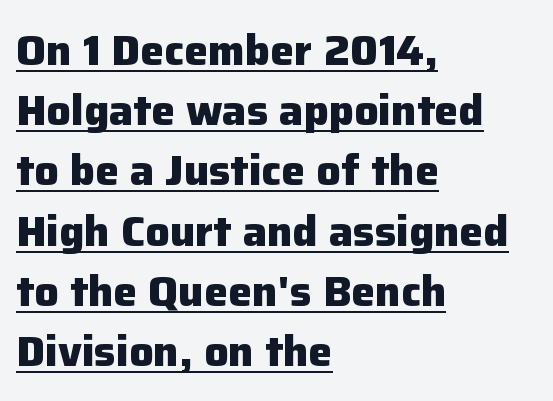
Style check: upright. I'd call this a sans setting — the letters go barefoot. These words are printed bold, with thick strokes throughout. In designer terms, the underline attribute is active on this setting.
